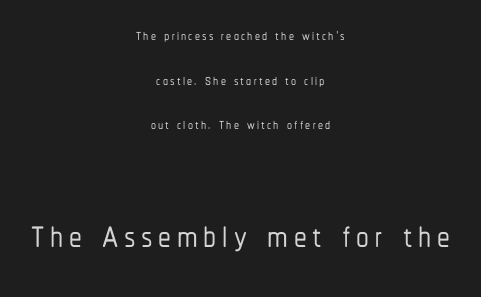
Two sizes are in play, and the larger belongs to the second block. Regarding leading, the lines here are spaced well apart. This sample has the flowing, uneven cadence of proportional lettering. Clear beneath every line of the passage. Every stem runs plumb, perpendicular to the baseline.
